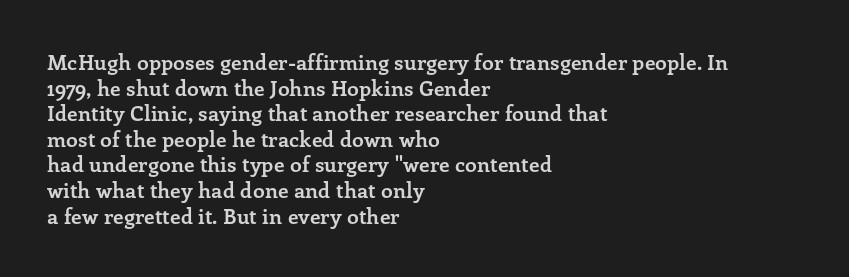
The image shows 21 px bold type, upright; set left-aligned, line spacing 1.22x, normal letter spacing, not underlined.
